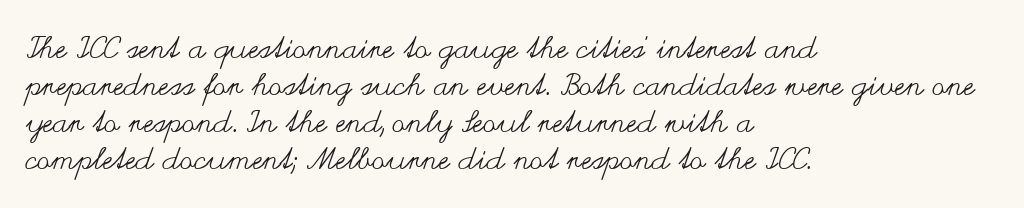
The image shows 30 px regular-weight, wide type; set left-aligned, line spacing 1.23x, normal letter spacing, not underlined; medium stroke contrast and a small x-height.
